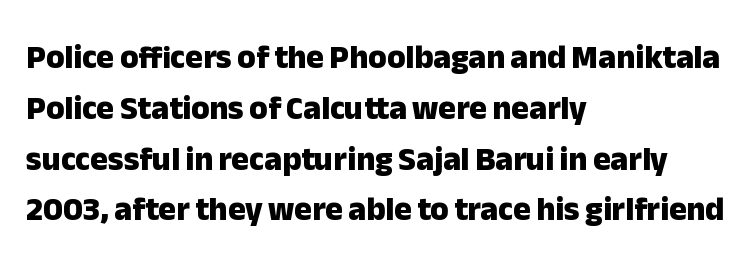
Look at the bottom of the vertical strokes: they stop flat, with no serifs. Where is the straight margin? On the left. How are the letters spaced? Ordinarily, with no added tracking. Rendered with straight, roman letterforms.
